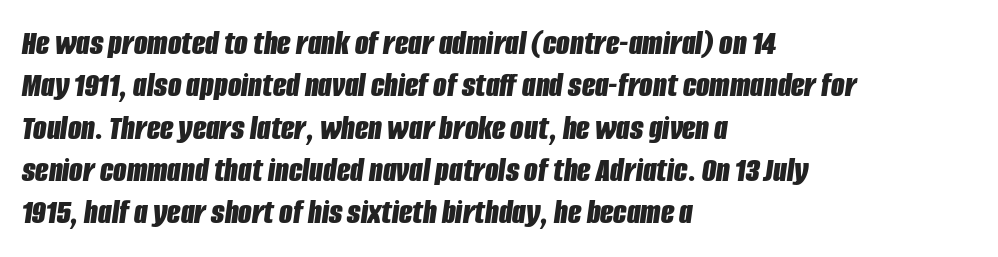
The image shows 35 px bold, condensed type, italic (leaning right); set left-aligned, line spacing 1.21x, normal letter spacing, not underlined; low stroke contrast and a large x-height.
